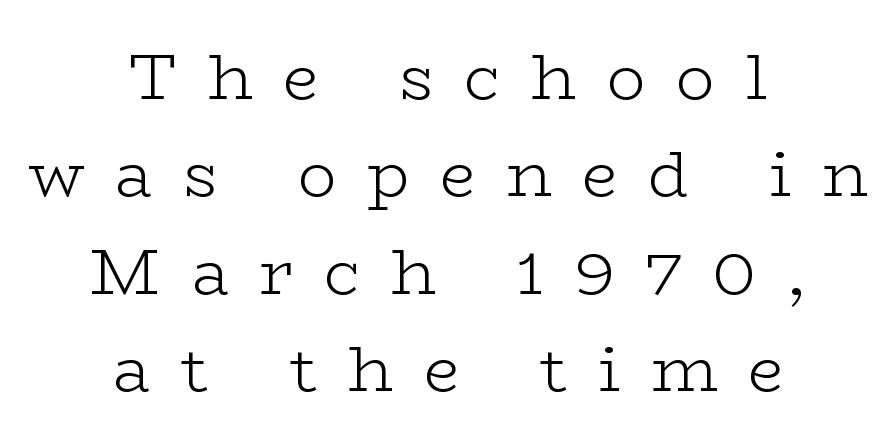
This sample uses expanded letter spacing, leaving extra air between glyphs. Each stroke keeps to a modest, everyday thickness or less. Reading down the column, the eye jumps a familiar distance to each next line. Looks like regular typesetting: each glyph gets only the width it needs. Regarding serifs, this sample has them. The passage shown is not underscored anywhere.
